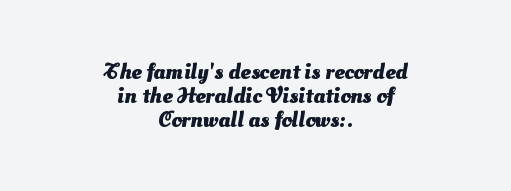
Q: Is the text bold? A: Yes.
Q: Is the text underlined? A: No.
Q: How is the paragraph aligned? A: Centered.
Q: Is the spacing between letters normal or unusually wide? A: Normal.
Q: Is the spacing between lines tight, normal or loose? A: Tight.
